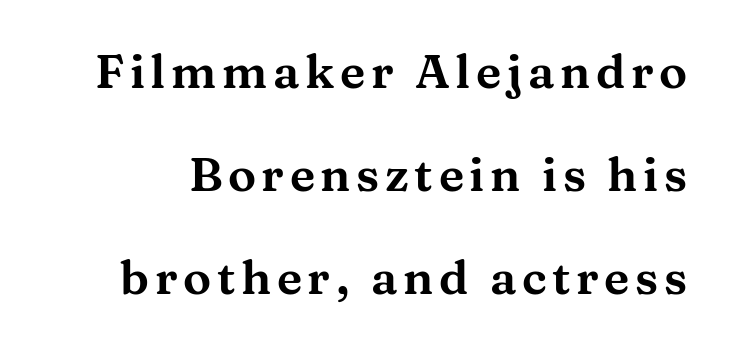
Successive baselines arrive slowly, with a big drop between each. The baseline area is clear. Upright lettering throughout. Small tapered or slab feet sit at the stroke ends, so this counts as serif.
